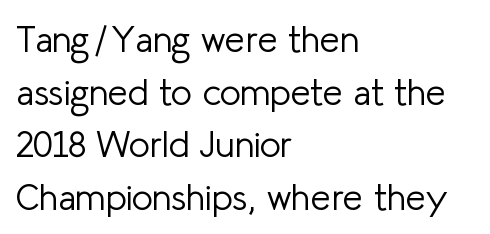
{"serif": "no", "italic": "no", "bold": "no", "weight": "light", "width": "normal", "stroke_contrast": "low", "x_height": "medium", "monospaced": "no", "underline": "no", "align": "left", "line_spacing": "normal", "line_spacing_ratio": 1.46, "letter_spacing": "normal", "letter_spacing_em": 0.0, "glyph_px": 36}
